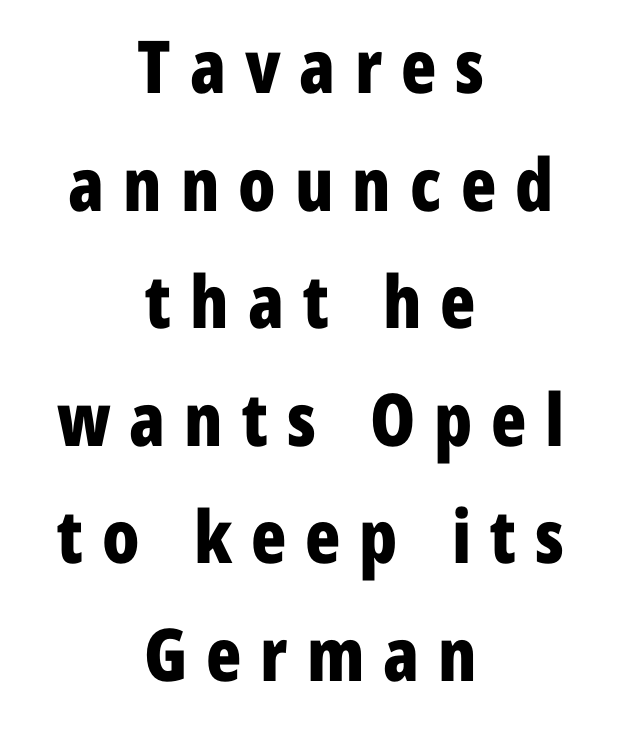
The image shows 73 px bold, condensed sans-serif type, upright; set centered, normal line spacing (1.61x), unusually wide letter spacing (+0.26 em), not underlined; low stroke contrast and a medium x-height.
